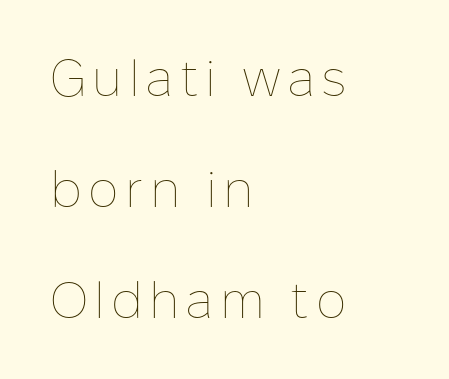
Q: Is the text bold? A: No.
Q: Is the text italic (slanted)? A: No, it is upright.
Q: Is the text underlined? A: No.
Q: How is the paragraph aligned? A: Left-aligned.
Q: Is the spacing between lines tight, normal or loose? A: Loose.
Q: Width (condensed, normal, or wide)? A: Normal.
Q: Stroke contrast? A: Low.
Q: x-height? A: Medium.
Q: Monospaced? A: No.
